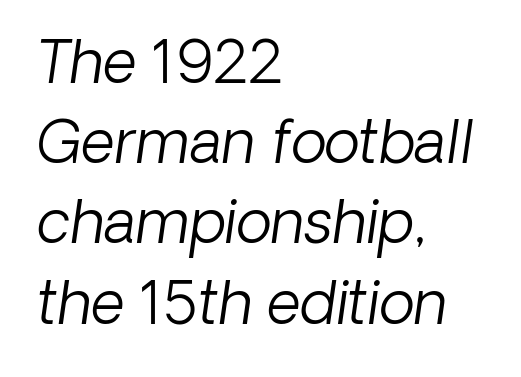
{"serif": "no", "bold": "no", "weight": "light", "width": "normal", "stroke_contrast": "low", "x_height": "medium", "monospaced": "no", "underline": "no", "align": "left", "line_spacing": "normal", "line_spacing_ratio": 1.36, "letter_spacing": "normal", "letter_spacing_em": 0.0, "glyph_px": 59}
